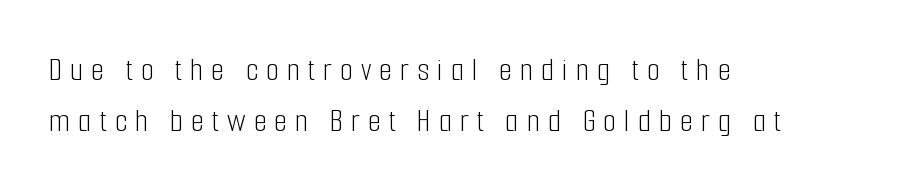
The image shows 34 px light, condensed sans-serif type, upright; set left-aligned, normal line spacing (1.49x), unusually wide letter spacing (+0.23 em), not underlined; low stroke contrast and a medium x-height.
